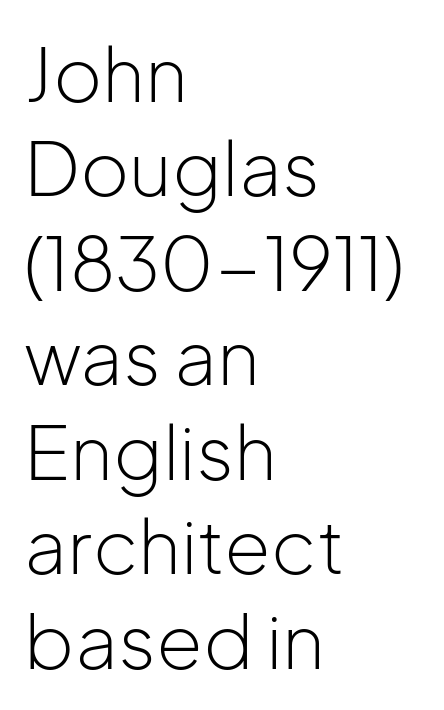
{"serif": "no", "italic": "no", "bold": "no", "weight": "light", "width": "normal", "stroke_contrast": "low", "x_height": "medium", "monospaced": "no", "underline": "no", "align": "left", "line_spacing": "normal", "line_spacing_ratio": 1.26, "letter_spacing": "normal", "letter_spacing_em": 0.0, "glyph_px": 75}
